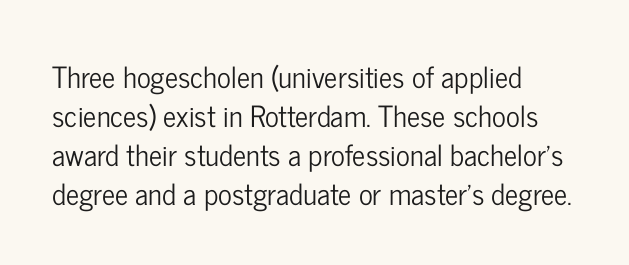
{"serif": "no", "italic": "no", "width": "condensed", "stroke_contrast": "low", "x_height": "medium", "monospaced": "no", "underline": "no", "align": "left", "line_spacing": "normal", "line_spacing_ratio": 1.34, "letter_spacing": "normal", "letter_spacing_em": 0.0, "glyph_px": 29}
